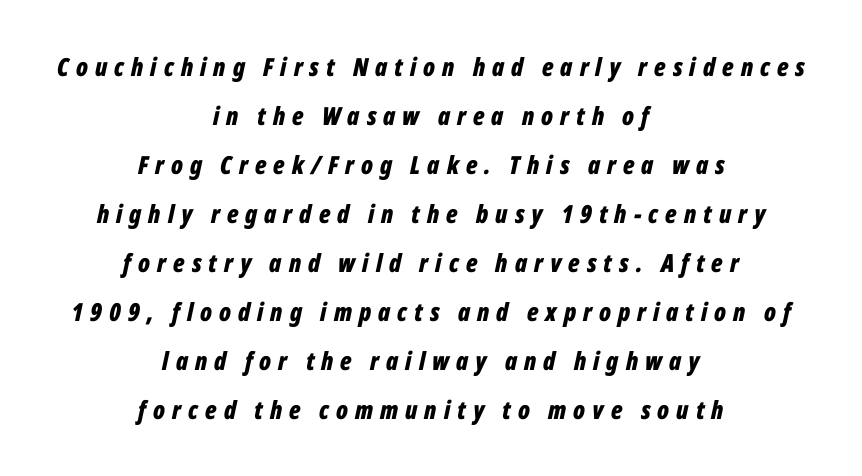
The image shows 25 px bold type, italic (leaning right); set centered, loose line spacing (1.96x), unusually wide letter spacing (+0.28 em), not underlined.
